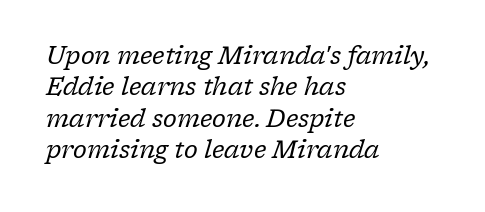
Q: Is the text bold? A: No.
Q: Is the text italic (slanted)? A: Yes, it leans right by about 17 degrees.
Q: Is the text underlined? A: No.
Q: How is the paragraph aligned? A: Left-aligned.
Q: Is the spacing between letters normal or unusually wide? A: Normal.
Q: Is the spacing between lines tight, normal or loose? A: Normal.
